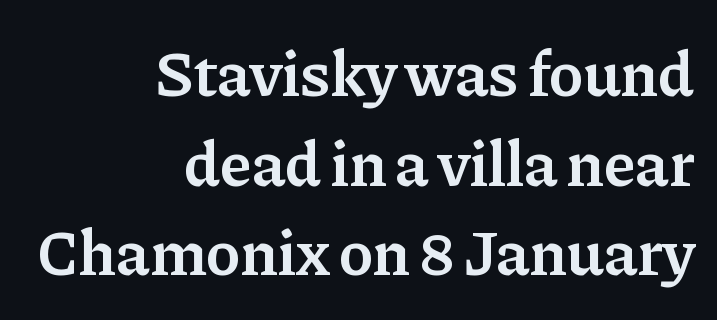
The image shows 65 px semibold serif type, upright; set right-aligned, normal line spacing (1.38x), normal letter spacing, not underlined; low stroke contrast and a medium x-height.
